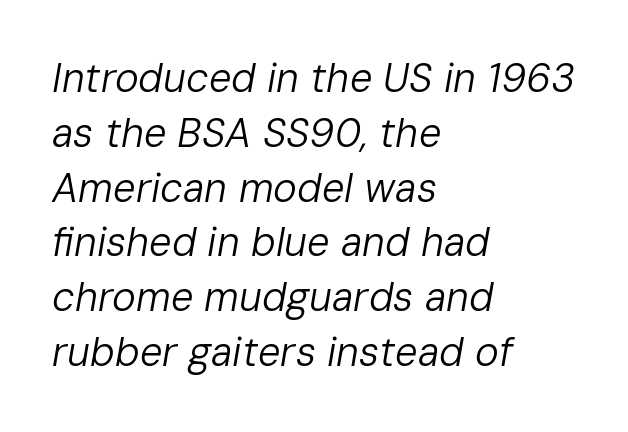
{"italic": "yes", "lean": "right", "slant_degrees": 10, "bold": "no", "weight": "regular", "width": "normal", "stroke_contrast": "low", "x_height": "medium", "monospaced": "no", "underline": "no", "align": "left", "line_spacing": "normal", "line_spacing_ratio": 1.37, "letter_spacing": "normal", "letter_spacing_em": 0.0, "glyph_px": 40}
